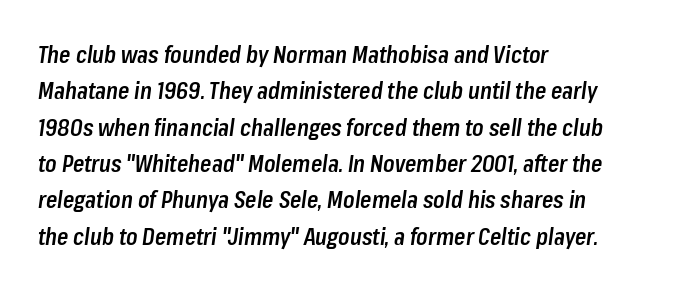
The image shows 23 px text type, italic (leaning right); set left-aligned, normal line spacing (1.58x), normal letter spacing, not underlined.
